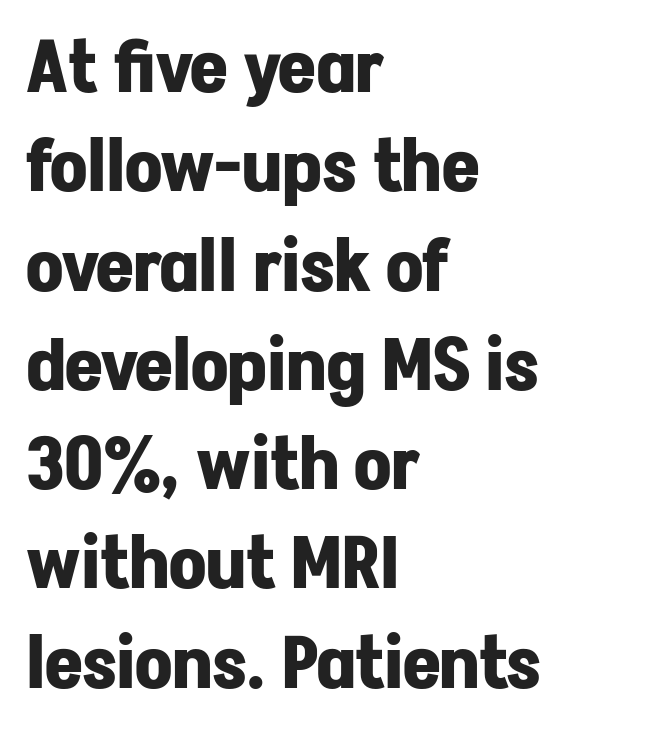
Check under the words: just untouched page. The letters advance in unequal steps, a hallmark of proportional type. Notice how the stems are strictly vertical — no italics here. Glyph-to-glyph distance matches everyday printed text.
